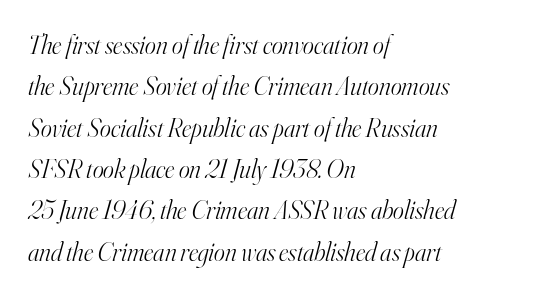
{"italic": "yes", "lean": "right", "slant_degrees": 16, "bold": "no", "underline": "no", "align": "left", "line_spacing": "normal", "line_spacing_ratio": 1.59, "letter_spacing": "normal", "letter_spacing_em": 0.0, "glyph_px": 26}
